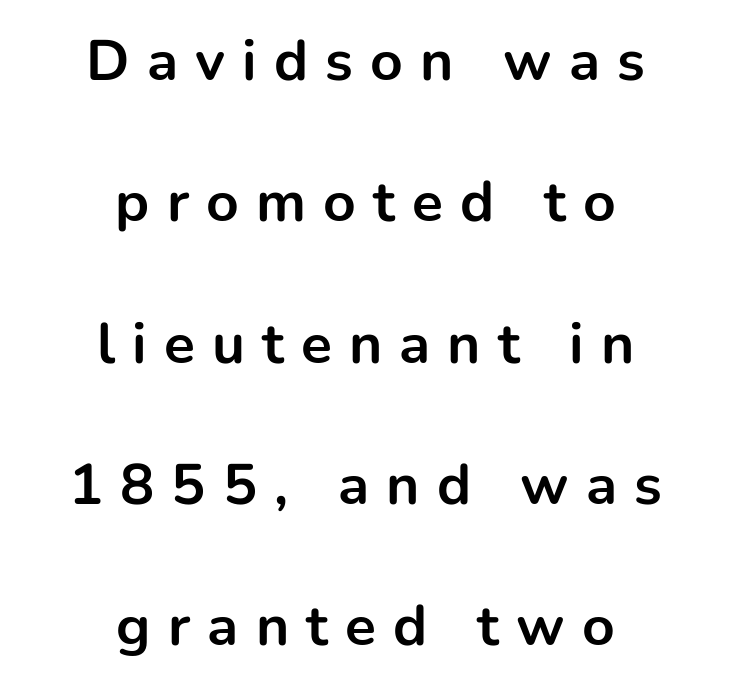
The image shows 57 px bold sans-serif type, upright; set centered, loose line spacing (2.48x), unusually wide letter spacing (+0.3 em), not underlined; low stroke contrast and a medium x-height.
